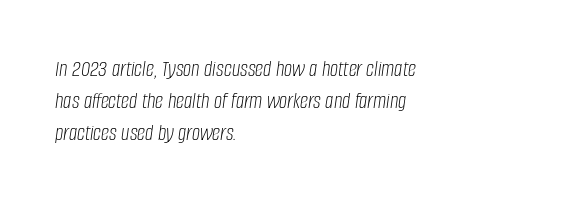
Q: Is the text bold? A: No.
Q: Is the text italic (slanted)? A: Yes, it leans right by about 8 degrees.
Q: Is the text underlined? A: No.
Q: How is the paragraph aligned? A: Left-aligned.
Q: Is the spacing between letters normal or unusually wide? A: Normal.
Q: Is the spacing between lines tight, normal or loose? A: Normal.
